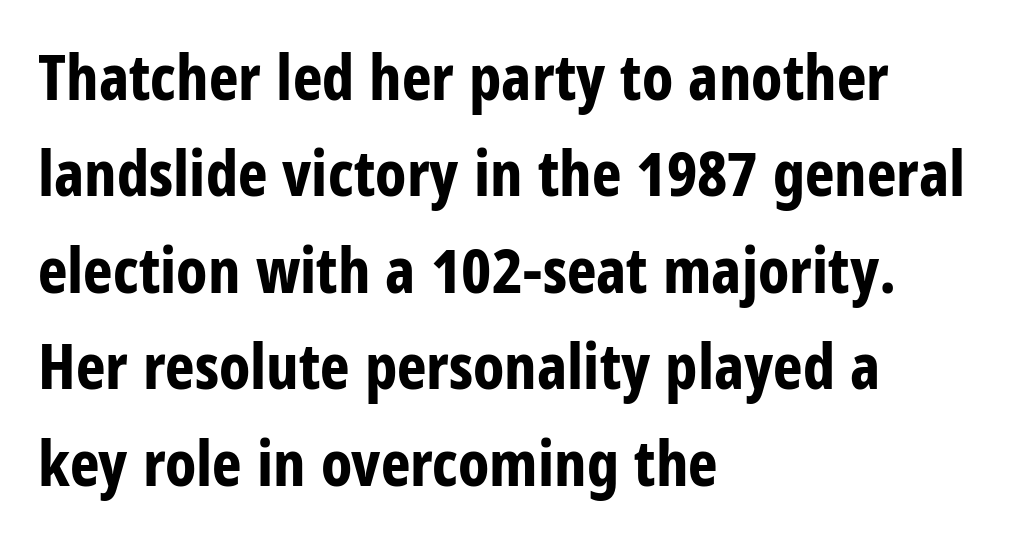
The letters sit at their default tracking, neither squeezed nor spread. Typeset ragged right — the left edge is the straight one. Vertical spacing — default. Its strokes are broad and dark, the hallmark of bold type. The strip under each line holds only bare page.
